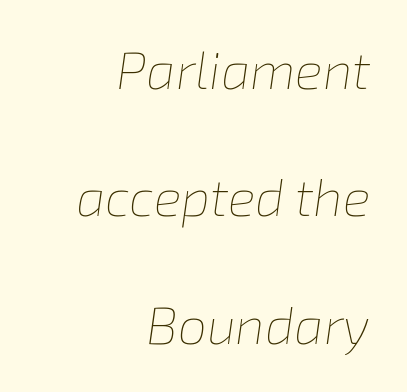
The image shows 52 px thin type, italic (leaning right); set right-aligned, loose line spacing (2.45x), normal letter spacing, not underlined; low stroke contrast and a medium x-height.
